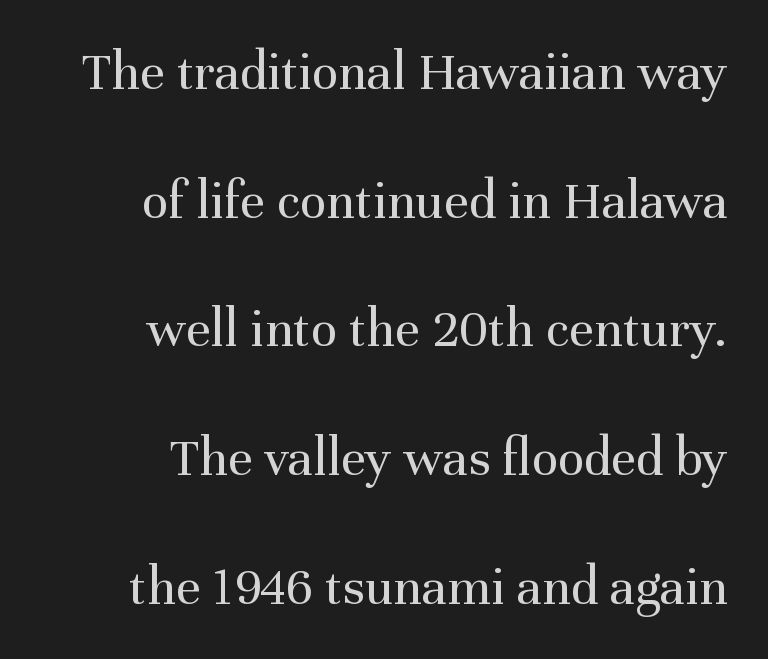
Q: Is the text bold? A: No.
Q: Is the text italic (slanted)? A: No, it is upright.
Q: Is the typeface a serif or a sans-serif typeface? A: Serif.
Q: Is the text underlined? A: No.
Q: How is the paragraph aligned? A: Right-aligned.
Q: Is the spacing between letters normal or unusually wide? A: Normal.
Q: Is the spacing between lines tight, normal or loose? A: Loose.
Q: Width (condensed, normal, or wide)? A: Normal.
Q: Stroke contrast? A: Medium.
Q: x-height? A: Medium.
Q: Monospaced? A: No.
